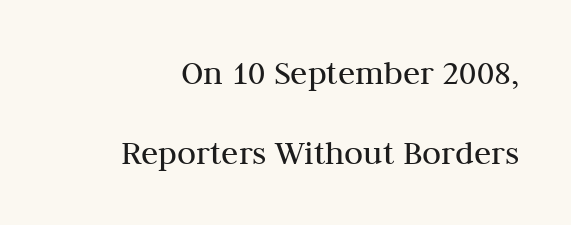
{"serif": "yes", "italic": "no", "bold": "no", "weight": "regular", "width": "normal", "stroke_contrast": "medium", "x_height": "medium", "monospaced": "no", "underline": "no", "line_spacing": "loose", "line_spacing_ratio": 2.28, "letter_spacing": "normal", "letter_spacing_em": 0.0, "glyph_px": 35}
